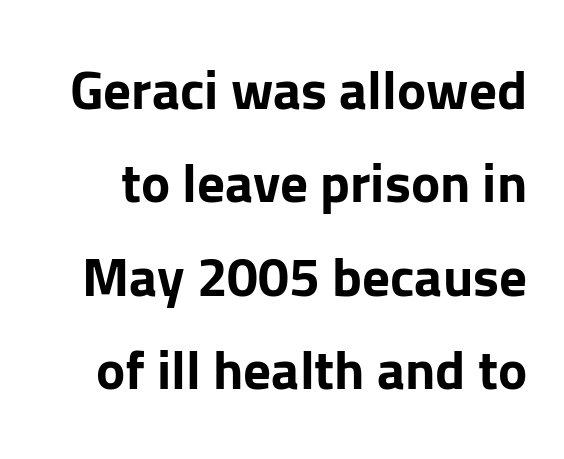
{"serif": "no", "italic": "no", "bold": "yes", "weight": "bold", "width": "normal", "stroke_contrast": "low", "x_height": "medium", "monospaced": "no", "underline": "no", "line_spacing": "normal", "line_spacing_ratio": 1.7, "letter_spacing": "normal", "letter_spacing_em": 0.0, "glyph_px": 55}
